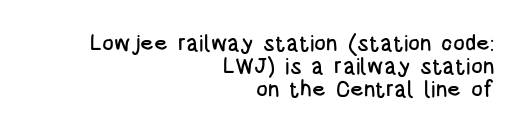
{"italic": "no", "underline": "no", "align": "right", "line_spacing": "tight", "line_spacing_ratio": 1.05, "letter_spacing": "normal", "letter_spacing_em": 0.0, "glyph_px": 22}
